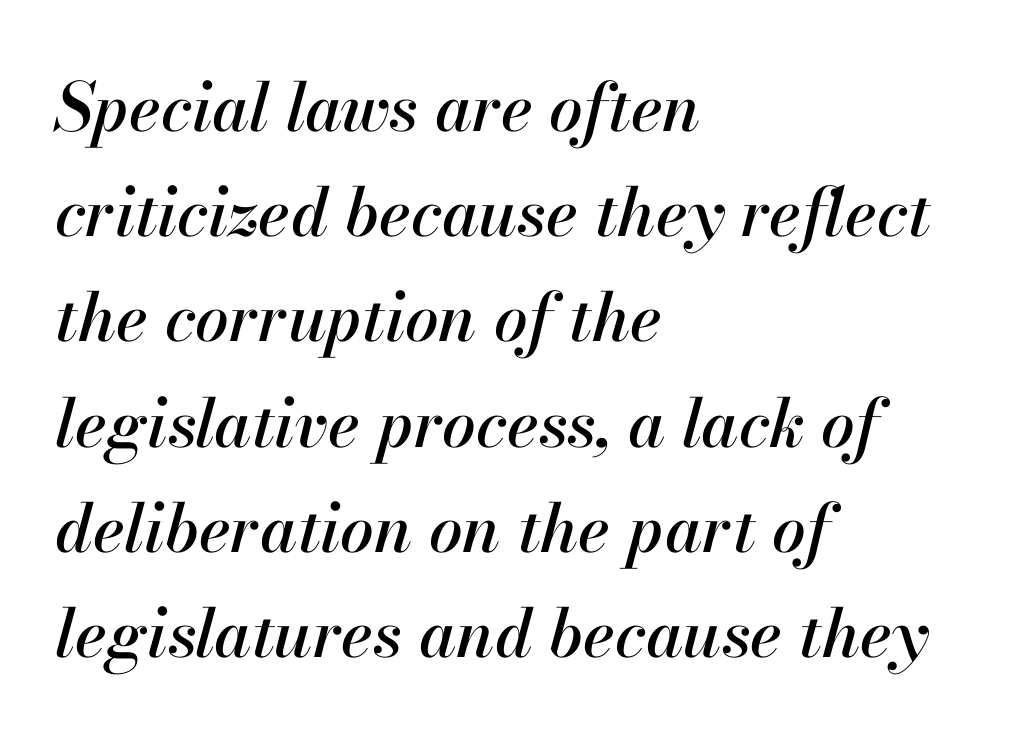
The image shows 67 px text type, italic (leaning right); set left-aligned, normal line spacing (1.57x), normal letter spacing, not underlined; high stroke contrast and a small x-height.
